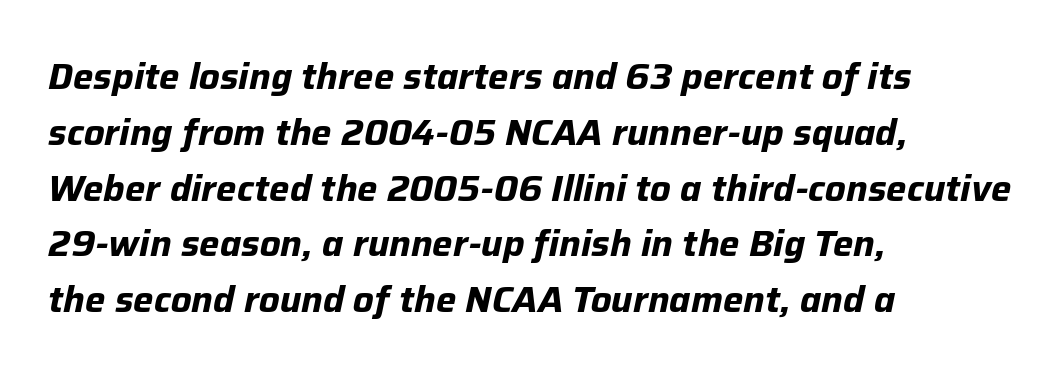
Q: Is the text bold? A: Yes.
Q: Is the text italic (slanted)? A: Yes, it leans right by about 12 degrees.
Q: Is the text underlined? A: No.
Q: How is the paragraph aligned? A: Left-aligned.
Q: Is the spacing between letters normal or unusually wide? A: Normal.
Q: Is the spacing between lines tight, normal or loose? A: Normal.
Q: Width (condensed, normal, or wide)? A: Normal.
Q: Stroke contrast? A: Low.
Q: x-height? A: Medium.
Q: Monospaced? A: No.
